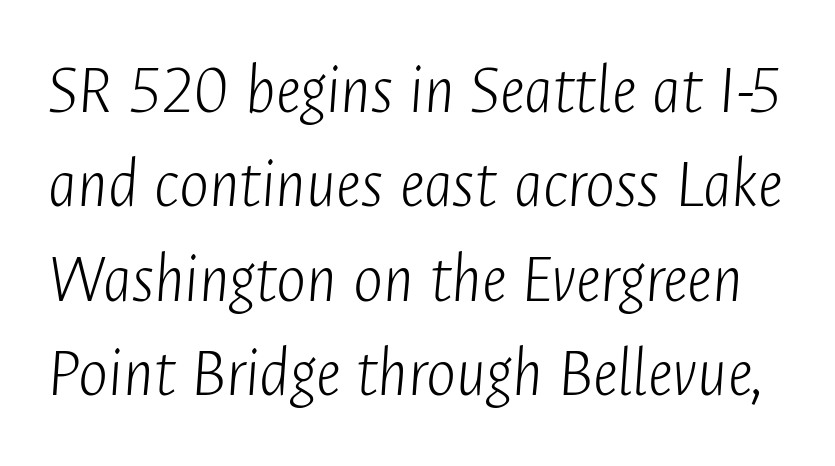
The image shows 71 px light, condensed type, italic (leaning right); set normal line spacing (1.33x), normal letter spacing, not underlined; low stroke contrast and a medium x-height.
